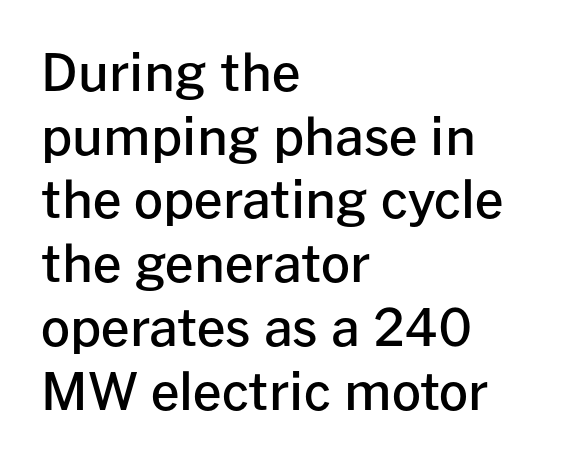
Q: Is the text bold? A: Semi-bold.
Q: Is the text italic (slanted)? A: No, it is upright.
Q: Is the typeface a serif or a sans-serif typeface? A: Sans-serif.
Q: Is the text underlined? A: No.
Q: How is the paragraph aligned? A: Left-aligned.
Q: Is the spacing between letters normal or unusually wide? A: Normal.
Q: Is the spacing between lines tight, normal or loose? A: Normal.
Q: Width (condensed, normal, or wide)? A: Normal.
Q: Stroke contrast? A: Low.
Q: x-height? A: Medium.
Q: Monospaced? A: No.
